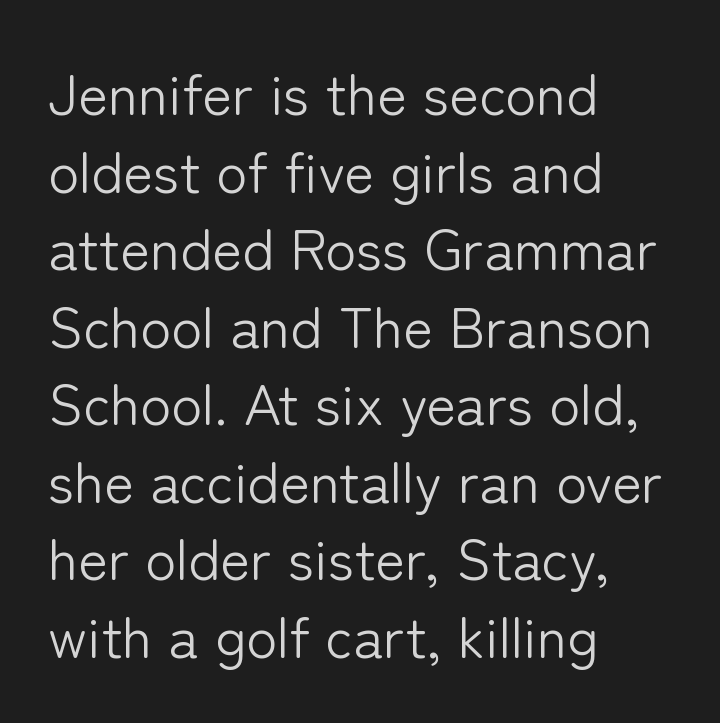
{"serif": "no", "italic": "no", "bold": "no", "weight": "light", "width": "normal", "stroke_contrast": "low", "x_height": "medium", "monospaced": "no", "underline": "no", "align": "left", "line_spacing": "normal", "line_spacing_ratio": 1.36, "letter_spacing": "normal", "letter_spacing_em": 0.0, "glyph_px": 57}
